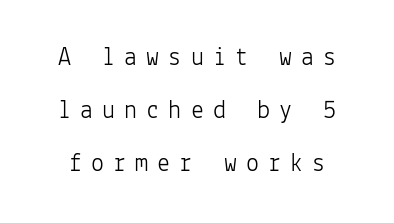
Loosely led — the rows are spread out. Every stem runs plumb, perpendicular to the baseline. Just letters on the line, the space beneath them empty. Summary of weight: not heavy and not bold. The type is letterspaced generously, with wide tracking.
